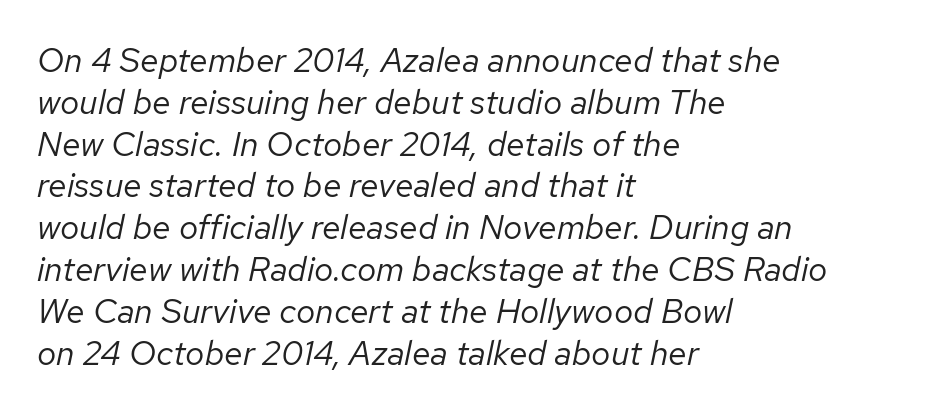
An italicized treatment has been applied to the whole sample. Words appear dense and cohesive because spacing is normal. Summary of weight: not heavy and not bold. This sample has the flowing, uneven cadence of proportional lettering. The lines in this sample share a left origin and differ only in where they stop. Lines of text with bare space underneath.
